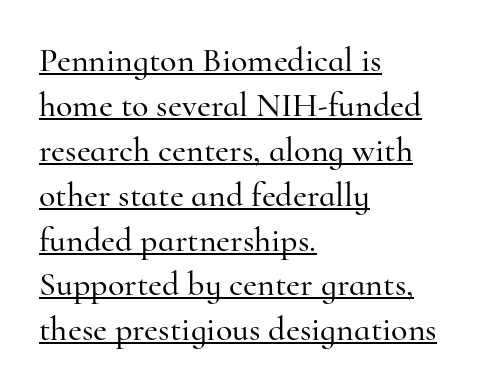
Q: Is the text italic (slanted)? A: No, it is upright.
Q: Is the typeface a serif or a sans-serif typeface? A: Serif.
Q: Is the text underlined? A: Yes.
Q: How is the paragraph aligned? A: Left-aligned.
Q: Is the spacing between letters normal or unusually wide? A: Normal.
Q: Is the spacing between lines tight, normal or loose? A: Normal.
Q: Width (condensed, normal, or wide)? A: Normal.
Q: Stroke contrast? A: High.
Q: x-height? A: Small.
Q: Monospaced? A: No.
